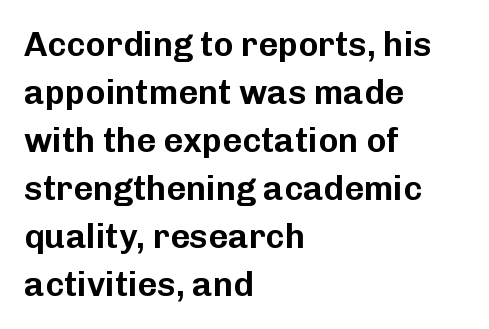
Q: Is the text italic (slanted)? A: No, it is upright.
Q: Is the typeface a serif or a sans-serif typeface? A: Sans-serif.
Q: Is the text underlined? A: No.
Q: How is the paragraph aligned? A: Left-aligned.
Q: Is the spacing between letters normal or unusually wide? A: Normal.
Q: Is the spacing between lines tight, normal or loose? A: Normal.
Q: Width (condensed, normal, or wide)? A: Normal.
Q: Stroke contrast? A: Low.
Q: x-height? A: Medium.
Q: Monospaced? A: No.
